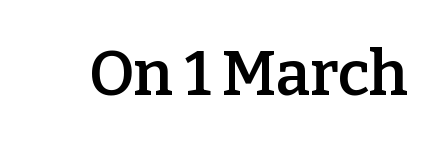
Each glyph is drawn with semibold strokes, heavier than normal yet not fully bold. Clear beneath every line of the passage. Look at the tracking — it's just the regular setting, nothing added. A typesetter would mark this as roman, not italic.
